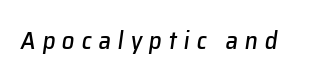
Style check: oblique. Caption: expanded tracking, letters set apart. The baseline area is clear.
